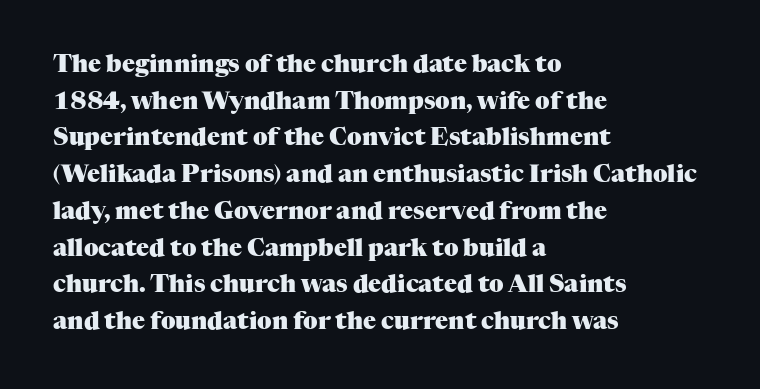
Q: Is the text bold? A: Yes.
Q: Is the text italic (slanted)? A: No, it is upright.
Q: Is the text underlined? A: No.
Q: How is the paragraph aligned? A: Left-aligned.
Q: Is the spacing between letters normal or unusually wide? A: Normal.
Q: Is the spacing between lines tight, normal or loose? A: Normal.
